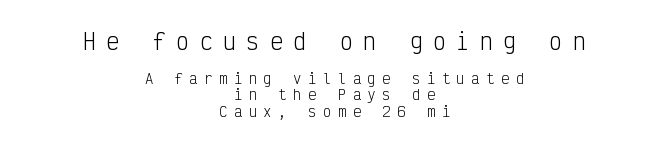
Q: Is the text bold? A: No.
Q: Is the text italic (slanted)? A: No, it is upright.
Q: Is the text underlined? A: No.
Q: How is the paragraph aligned? A: Centered.
Q: Is the spacing between letters normal or unusually wide? A: Unusually wide.
Q: Which block of text is set in a larger size, the first (top) or the second (bottom)? A: The first (top) one.
